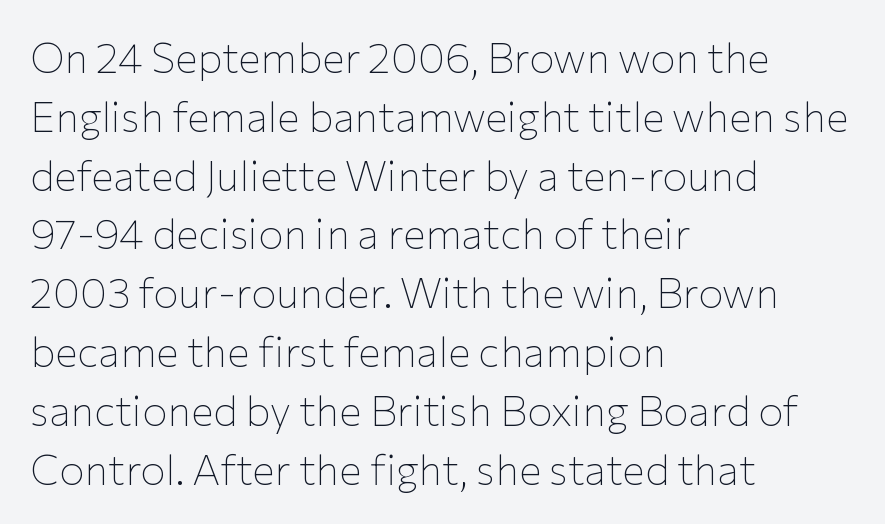
Ordinary non-slanted type is in use. Descenders hang freely into open space. Note the varied advance widths — an 'i' is clearly narrower than an 'm'. No letter is thick-stroked: the sample isn't bold. Summary of vertical rhythm: regular, with standard interline spacing. Does extra space separate the letters? No, they use regular spacing.
